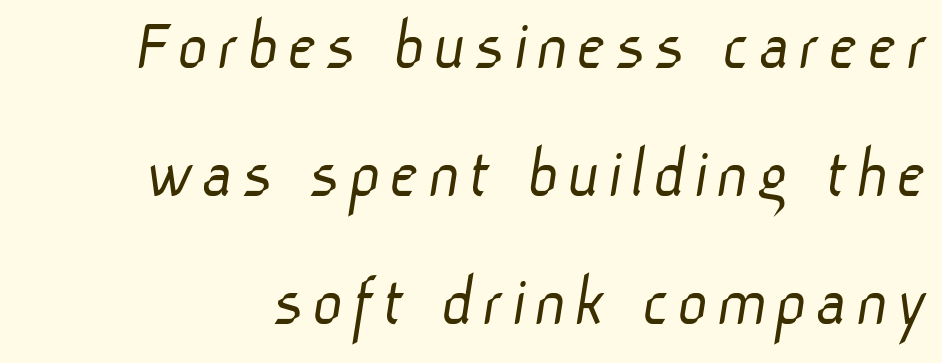
{"serif": "no", "bold": "no", "weight": "light", "width": "normal", "stroke_contrast": "low", "x_height": "medium", "monospaced": "no", "underline": "no", "line_spacing_ratio": 1.73, "glyph_px": 74}
